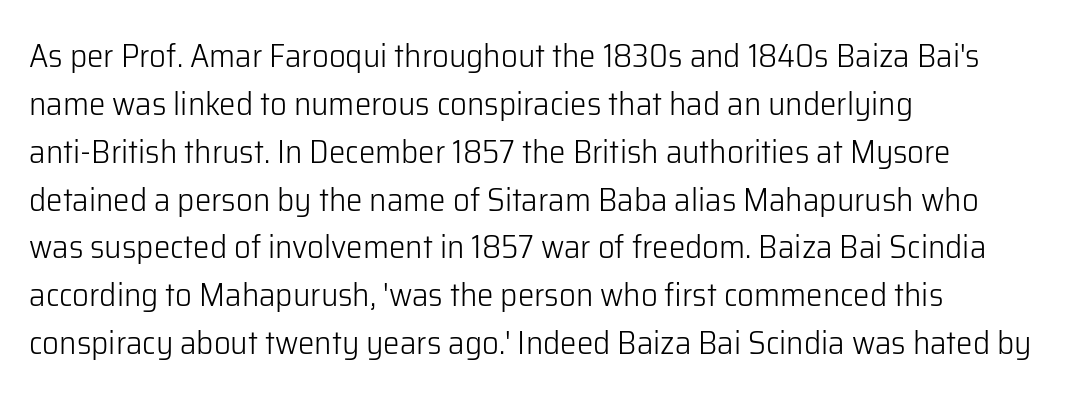
You can tell it's not italic because the verticals are truly vertical. Weight class: somewhere from thin through regular. The paragraph shown leans on its left margin. Font category for this specimen: sans-serif. A normal amount of white space separates one row of letters from the next.
